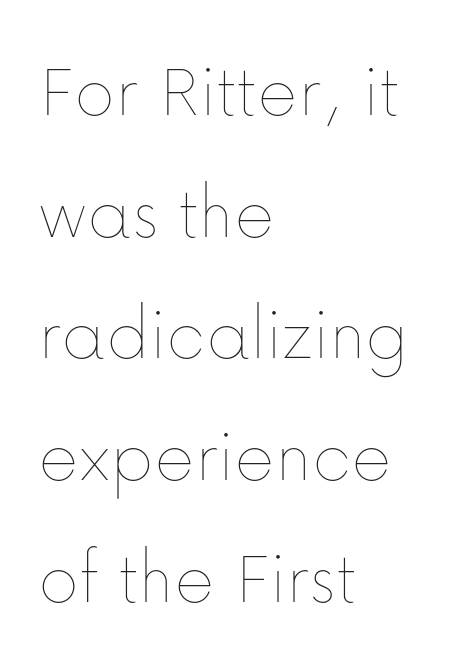
The image shows 77 px thin type, upright; set left-aligned, normal line spacing (1.58x), normal letter spacing, not underlined; low stroke contrast and a medium x-height.
